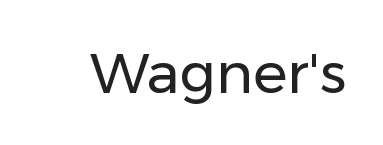
The words here are not underlined. Observe the ordinary spacing: letters are neighbours, not strangers. To sum up the face: it is a sans, with no serifs. This is the regular roman posture of the typeface. Think of a printed novel: that variable character pitch is what you see here.
